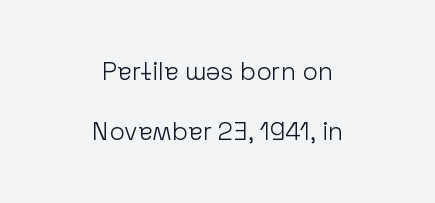
Q: Is the text bold? A: No.
Q: Is the text italic (slanted)? A: No, it is upright.
Q: Is the text underlined? A: No.
Q: How is the paragraph aligned? A: Centered.
Q: Is the spacing between letters normal or unusually wide? A: Normal.
Q: Is the spacing between lines tight, normal or loose? A: Loose.
